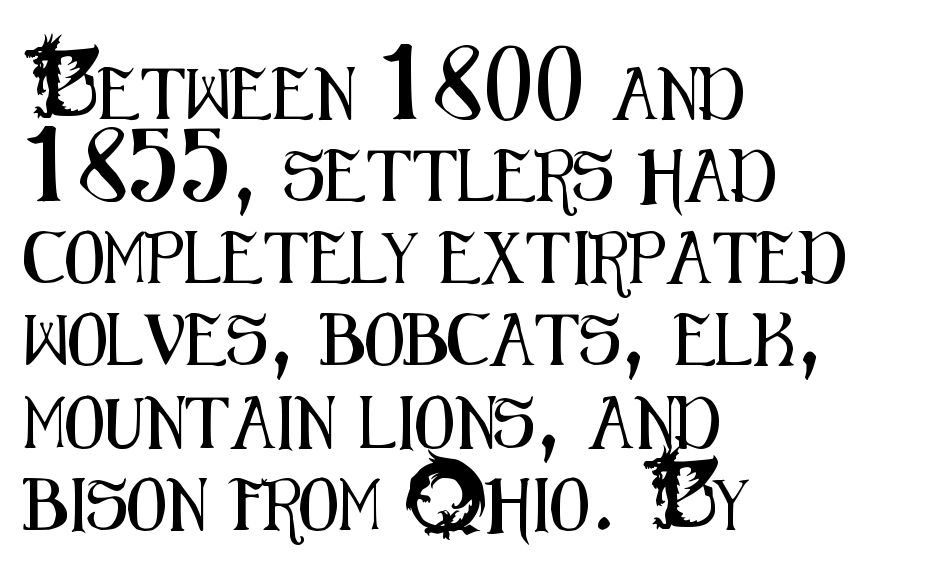
The image shows 52 px condensed sans-serif type, upright; set left-aligned, normal line spacing (1.58x), normal letter spacing, not underlined; medium stroke contrast and a small x-height.
